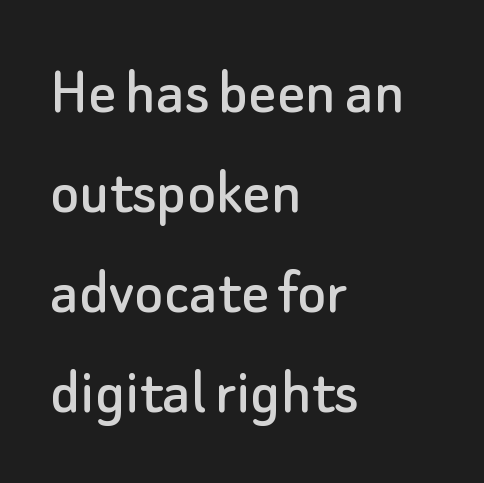
The image shows 68 px sans-serif type, upright; set left-aligned, normal line spacing (1.47x), normal letter spacing, not underlined; low stroke contrast and a small x-height.
